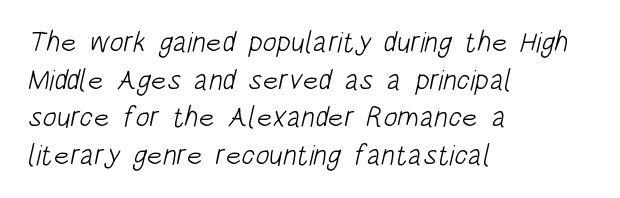
Proportional: the letters do not fall into vertical columns. A quiet, ordinary-to-light weight characterises the typeface. Reading down the column, the eye jumps a familiar distance to each next line. Typographically, this falls in the sans-serif category. Anything drawn beneath the words? Only blank space. Teacher's note: observe the even left margin — that is flush-left alignment.
